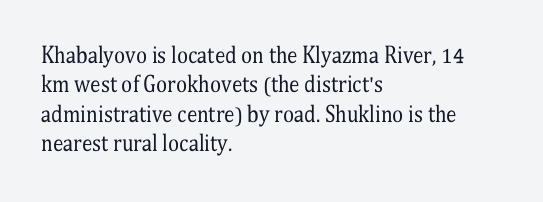
Q: Is the text bold? A: No.
Q: Is the text italic (slanted)? A: No, it is upright.
Q: Is the text underlined? A: No.
Q: How is the paragraph aligned? A: Left-aligned.
Q: Is the spacing between letters normal or unusually wide? A: Normal.
Q: Is the spacing between lines tight, normal or loose? A: Normal.
